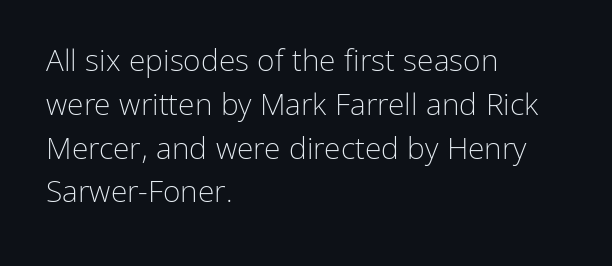
The image shows 30 px light sans-serif type, upright; set left-aligned, normal line spacing (1.46x), normal letter spacing, not underlined; low stroke contrast and a medium x-height.
